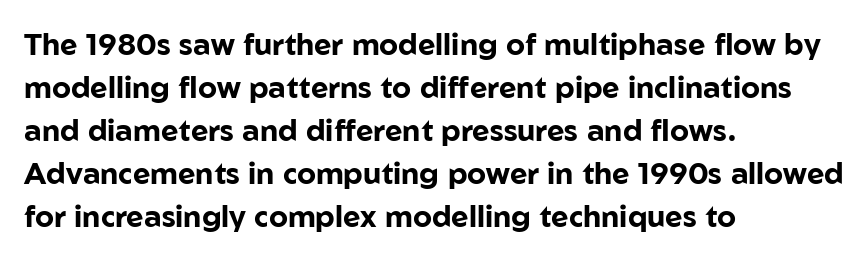
The image shows 30 px bold sans-serif type, upright; set left-aligned, normal line spacing (1.43x), normal letter spacing, not underlined; low stroke contrast and a medium x-height.
